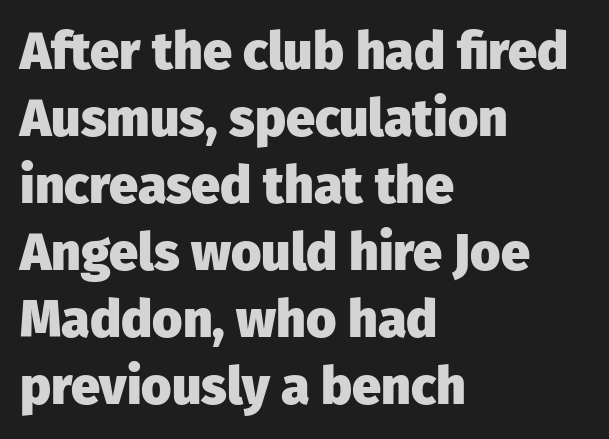
The face used here is a sans, in the tradition of grotesques and geometrics. Alignment: flush left. Rule under the text: the space is simply empty. On the weight axis this lands at bold, roughly 700.
